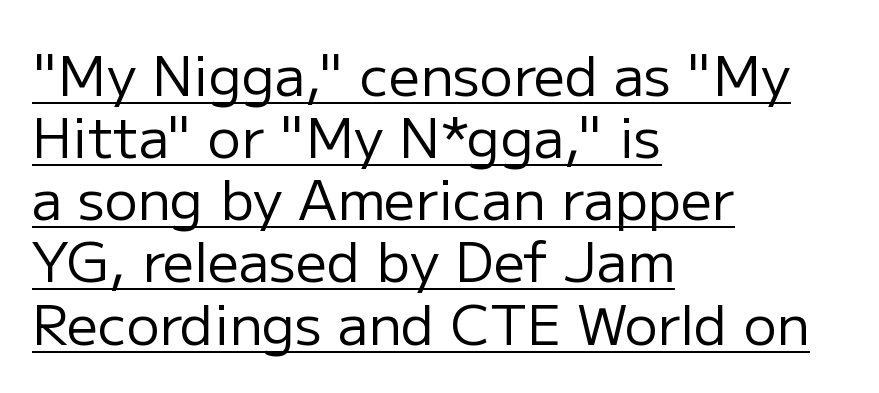
The image shows 55 px regular-weight sans-serif type, upright; set left-aligned, tight line spacing (1.13x), normal letter spacing, underlined; low stroke contrast and a medium x-height.
